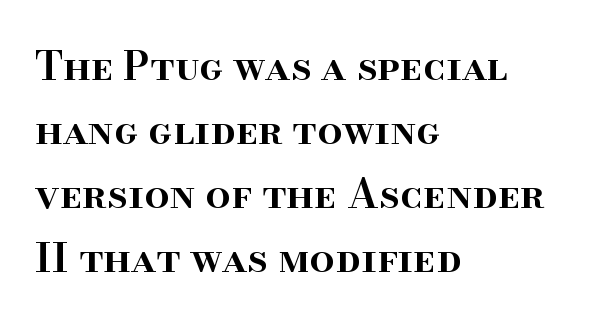
{"serif": "yes", "italic": "no", "bold": "semi", "weight": "semibold", "width": "normal", "stroke_contrast": "high", "x_height": "small", "monospaced": "no", "underline": "no", "align": "left", "line_spacing": "normal", "line_spacing_ratio": 1.6, "letter_spacing": "normal", "letter_spacing_em": 0.0, "glyph_px": 40}
